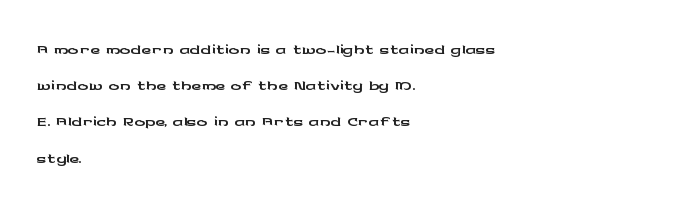
Q: Is the text italic (slanted)? A: No, it is upright.
Q: Is the text underlined? A: No.
Q: How is the paragraph aligned? A: Left-aligned.
Q: Is the spacing between letters normal or unusually wide? A: Normal.
Q: Is the spacing between lines tight, normal or loose? A: Normal.
